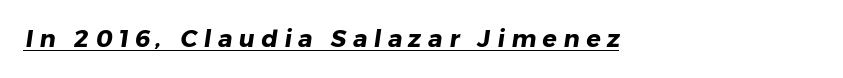
{"bold": "yes", "underline": "yes", "align": "left", "letter_spacing": "wide", "letter_spacing_em": 0.27, "glyph_px": 24}
